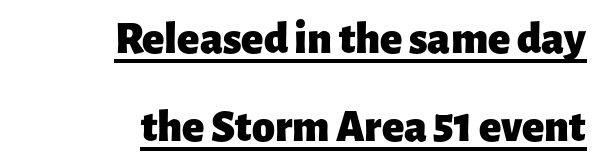
Q: Is the text bold? A: Yes.
Q: Is the text italic (slanted)? A: No, it is upright.
Q: Is the typeface a serif or a sans-serif typeface? A: Sans-serif.
Q: Is the text underlined? A: Yes.
Q: How is the paragraph aligned? A: Right-aligned.
Q: Is the spacing between letters normal or unusually wide? A: Normal.
Q: Is the spacing between lines tight, normal or loose? A: Loose.
Q: Width (condensed, normal, or wide)? A: Normal.
Q: Stroke contrast? A: Low.
Q: x-height? A: Medium.
Q: Monospaced? A: No.
